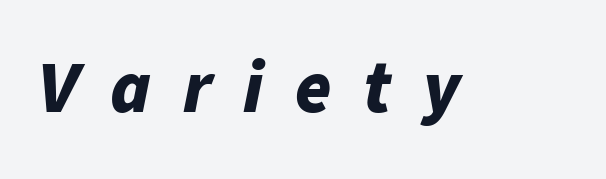
Q: Is the text bold? A: Yes.
Q: Is the text italic (slanted)? A: Yes, it leans right by about 11 degrees.
Q: Is the text underlined? A: No.
Q: Is the spacing between letters normal or unusually wide? A: Unusually wide.
Q: Width (condensed, normal, or wide)? A: Normal.
Q: Stroke contrast? A: Low.
Q: x-height? A: Medium.
Q: Monospaced? A: No.
